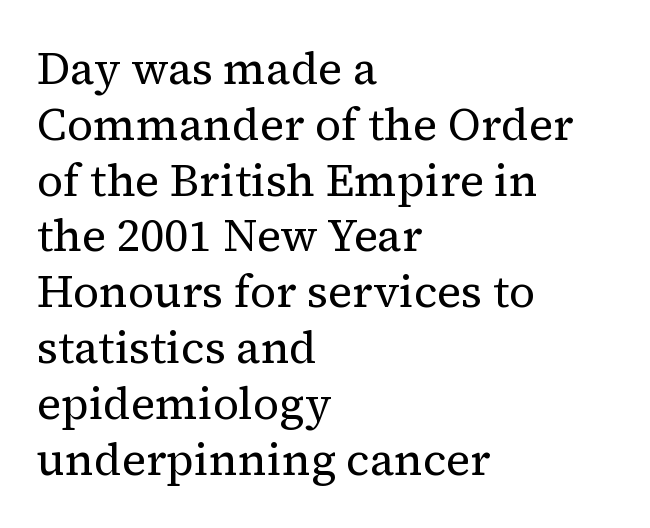
Only glyphs here, with clear space below each row. Horizontal alignment here is leftward, the default for most running prose. A typesetter would call this proportional, since set widths differ per character. No extra tracking has been applied to these lines. The font is comparable to plain body text, perhaps lighter.
